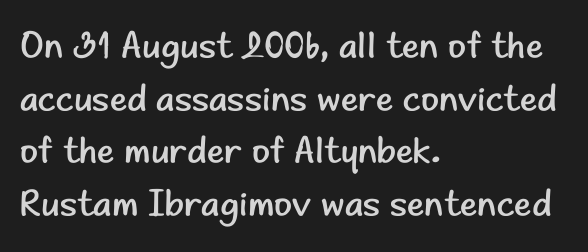
Q: Is the text bold? A: No.
Q: Is the text italic (slanted)? A: No, it is upright.
Q: Is the typeface a serif or a sans-serif typeface? A: Sans-serif.
Q: Is the text underlined? A: No.
Q: How is the paragraph aligned? A: Left-aligned.
Q: Is the spacing between letters normal or unusually wide? A: Normal.
Q: Is the spacing between lines tight, normal or loose? A: Normal.
Q: Width (condensed, normal, or wide)? A: Normal.
Q: Stroke contrast? A: Low.
Q: x-height? A: Small.
Q: Monospaced? A: No.
